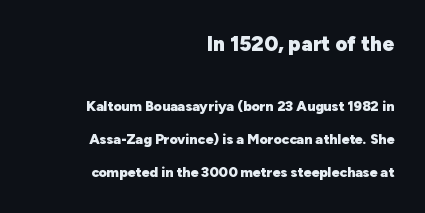
Q: Is the text bold? A: Yes.
Q: Is the text italic (slanted)? A: No, it is upright.
Q: Is the text underlined? A: No.
Q: How is the paragraph aligned? A: Right-aligned.
Q: Is the spacing between letters normal or unusually wide? A: Normal.
Q: Is the spacing between lines tight, normal or loose? A: Loose.
Q: Which block of text is set in a larger size, the first (top) or the second (bottom)? A: The first (top) one.
